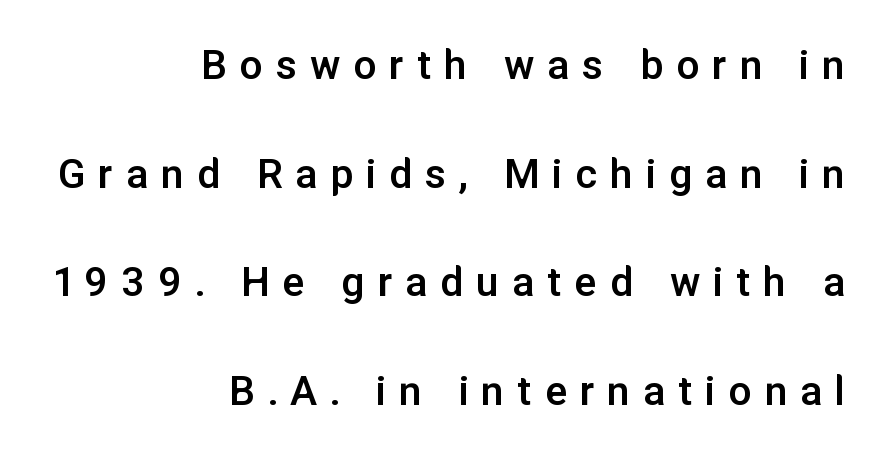
Glance below the letters and you will spot only blank space. Horizontally, the lines are justified to the trailing edge only. A roman cut, with each character standing at attention. The line-height multiplier appears high, well above default.
